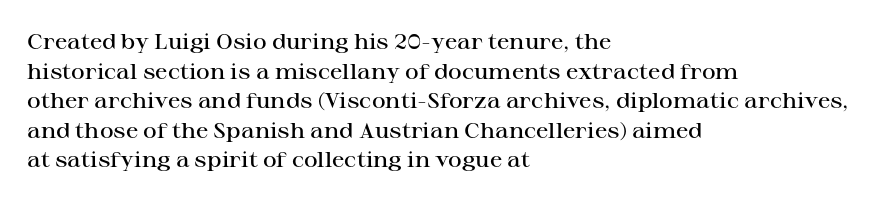
{"italic": "no", "bold": "semi", "underline": "no", "align": "left", "line_spacing": "normal", "line_spacing_ratio": 1.41, "letter_spacing": "normal", "letter_spacing_em": 0.0, "glyph_px": 21}
